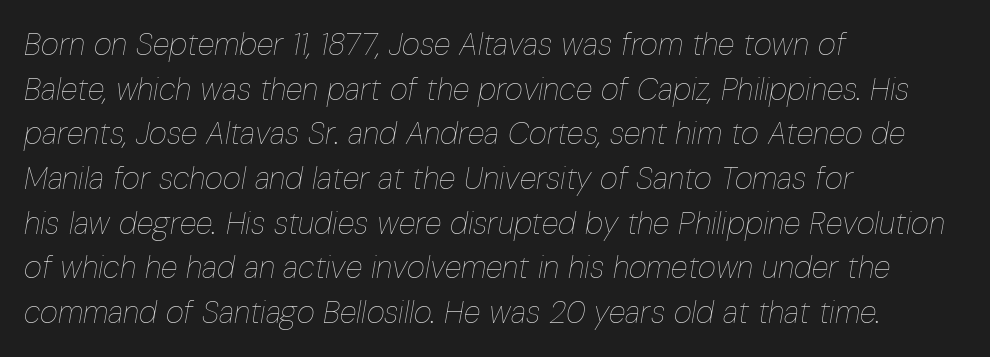
The face used here is rendered with its standard letterfit. Visually the block forms a straight wall on the left and a jagged coastline on the right. Is this a fixed-width face? No — the glyphs have proportional, varying widths. Check the space under the baseline: it is left empty. Stems here are at most as thick as an everyday book face. Horizontal bands of white between lines are of average thickness.
